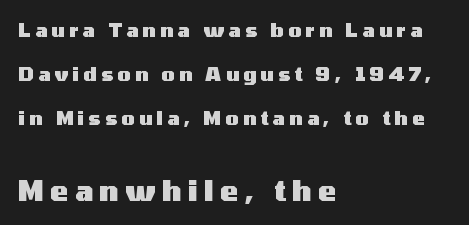
Successive baselines arrive slowly, with a big drop between each. Caption: expanded tracking, letters set apart. The glyphs have the mass of a bold cut. Look at the glyph heights: the lower group is clearly the bigger setting. The font's upright variant was chosen for this text. If you drew a ruler down the left edge, every line would touch it.
